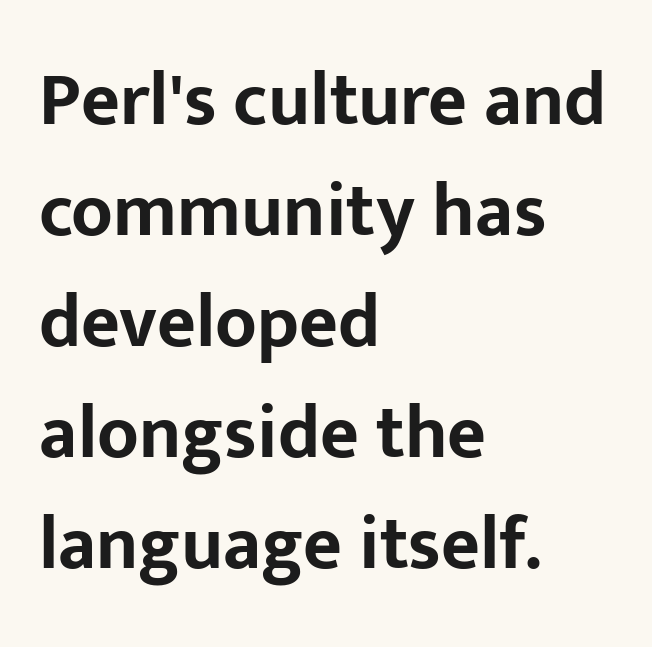
Q: Is the text bold? A: Yes.
Q: Is the text italic (slanted)? A: No, it is upright.
Q: Is the typeface a serif or a sans-serif typeface? A: Sans-serif.
Q: Is the text underlined? A: No.
Q: How is the paragraph aligned? A: Left-aligned.
Q: Is the spacing between letters normal or unusually wide? A: Normal.
Q: Is the spacing between lines tight, normal or loose? A: Normal.
Q: Width (condensed, normal, or wide)? A: Normal.
Q: Stroke contrast? A: Low.
Q: x-height? A: Medium.
Q: Monospaced? A: No.
